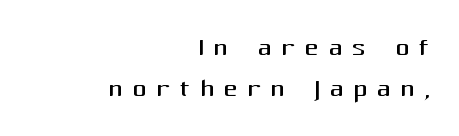
The image shows 36 px regular-weight sans-serif type, upright; set right-aligned, tight line spacing (1.13x), unusually wide letter spacing (+0.25 em), not underlined; medium stroke contrast and a medium x-height.
